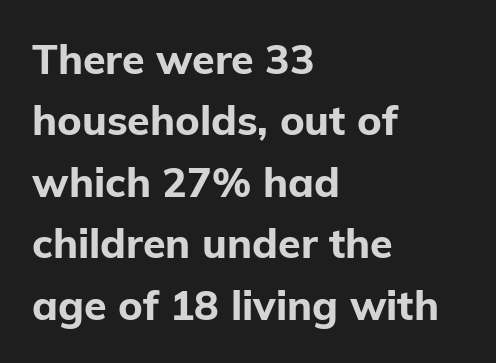
Q: Is the text bold? A: Yes.
Q: Is the text italic (slanted)? A: No, it is upright.
Q: Is the typeface a serif or a sans-serif typeface? A: Sans-serif.
Q: Is the text underlined? A: No.
Q: How is the paragraph aligned? A: Left-aligned.
Q: Is the spacing between letters normal or unusually wide? A: Normal.
Q: Is the spacing between lines tight, normal or loose? A: Normal.
Q: Width (condensed, normal, or wide)? A: Normal.
Q: Stroke contrast? A: Low.
Q: x-height? A: Medium.
Q: Monospaced? A: No.
